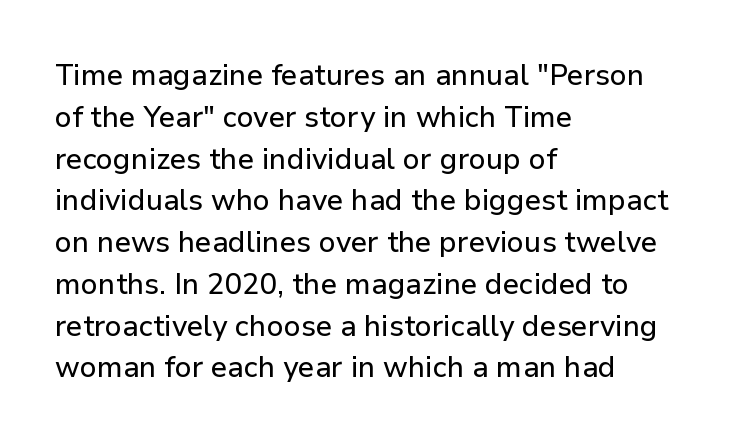
The image shows 29 px sans-serif type, upright; set left-aligned, normal line spacing (1.44x), normal letter spacing, not underlined; low stroke contrast and a medium x-height.
